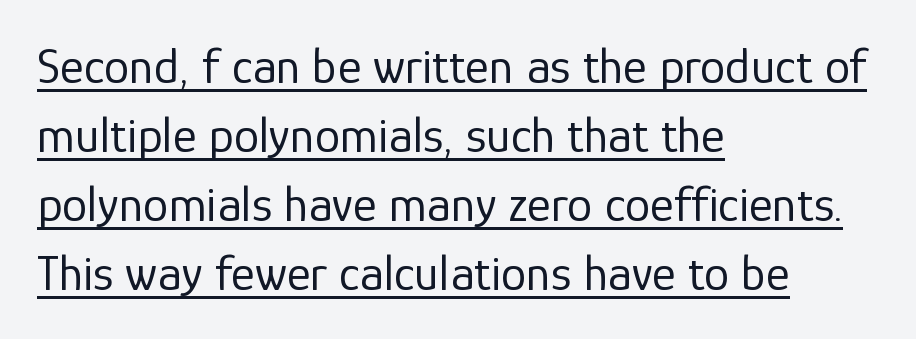
The rendering uses a moderate line-height, typical for paragraphs. The horizontal fit of the characters is conventional and even. A baseline rule has been typeset under these characters. Serif or sans? Sans — the stroke terminals are bare. Leftover space on each line is placed entirely after the last word. No chunkiness to these letters — they're not bold.
